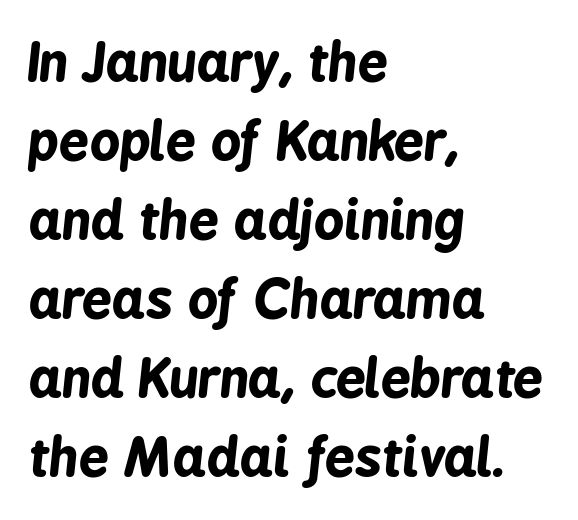
This block has exactly the height ordinary leading produces. Left-aligned paragraph, ragged on the right. Looks like regular typesetting: each glyph gets only the width it needs. These lines carry a lot of weight — the face is fully bold.
